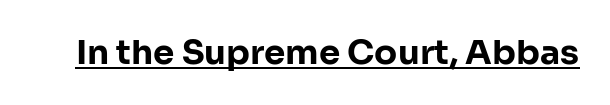
Plenty of ink on the page — the face is bold. Looks like regular typesetting: each glyph gets only the width it needs. Standard letterfit; no display-style spreading of the glyphs. Ordinary non-slanted type is in use. Underlining? Definitely there. The designer went with a sans here, leaving each stem footless.
